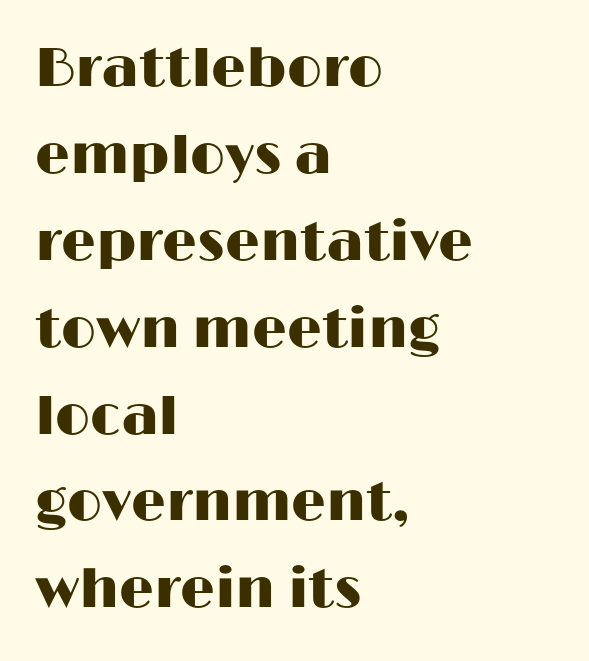
The image shows 55 px wide sans-serif type, upright; set left-aligned, normal line spacing (1.58x), normal letter spacing, not underlined; high stroke contrast and a medium x-height.
